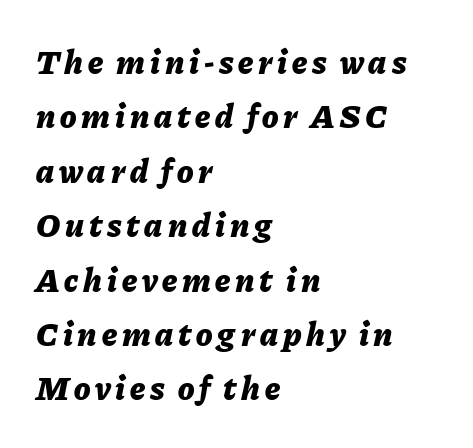
Rendered with sloped, italic letterforms. Baseline-to-baseline distance is the conventional proportion of letter height. Do the characters align in a grid? No, the font is proportional. You'd pick this weight for a headline — it's a proper bold. Nobody drew a line under any word here.
